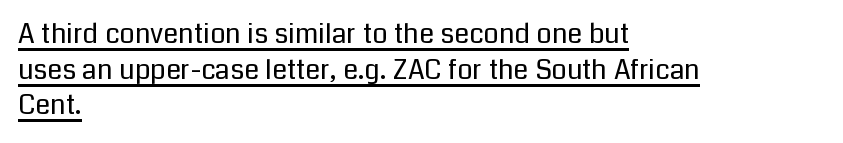
The image shows 27 px text type, upright; set left-aligned, normal line spacing (1.32x), normal letter spacing, underlined.
